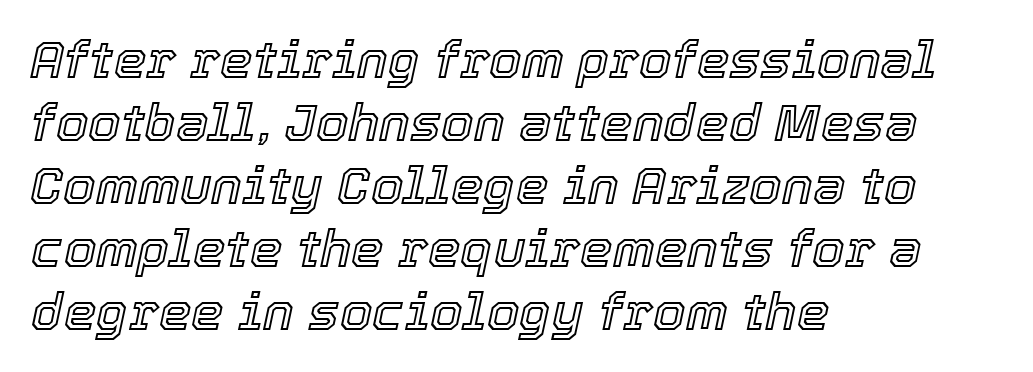
Q: Is the text italic (slanted)? A: Yes, it leans right by about 12 degrees.
Q: Is the text underlined? A: No.
Q: How is the paragraph aligned? A: Left-aligned.
Q: Is the spacing between letters normal or unusually wide? A: Normal.
Q: Width (condensed, normal, or wide)? A: Normal.
Q: x-height? A: Medium.
Q: Monospaced? A: No.
